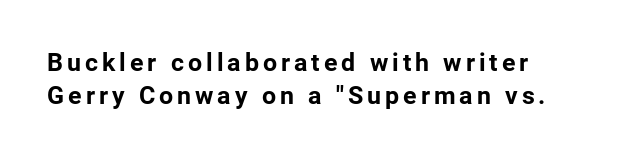
The image shows 25 px bold type, upright; set normal line spacing (1.33x), not underlined.
